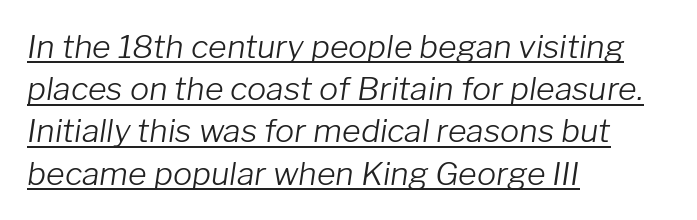
{"italic": "yes", "lean": "right", "slant_degrees": 8, "bold": "no", "weight": "light", "width": "normal", "stroke_contrast": "low", "x_height": "medium", "monospaced": "no", "underline": "yes", "align": "left", "line_spacing": "normal", "line_spacing_ratio": 1.32, "letter_spacing": "normal", "letter_spacing_em": 0.0, "glyph_px": 32}
